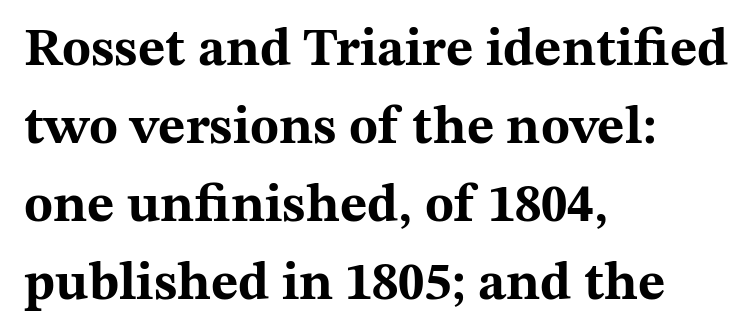
Q: Is the text bold? A: Yes.
Q: Is the text italic (slanted)? A: No, it is upright.
Q: Is the typeface a serif or a sans-serif typeface? A: Serif.
Q: Is the text underlined? A: No.
Q: How is the paragraph aligned? A: Left-aligned.
Q: Is the spacing between letters normal or unusually wide? A: Normal.
Q: Is the spacing between lines tight, normal or loose? A: Normal.
Q: Width (condensed, normal, or wide)? A: Wide.
Q: Stroke contrast? A: Medium.
Q: x-height? A: Medium.
Q: Monospaced? A: No.
